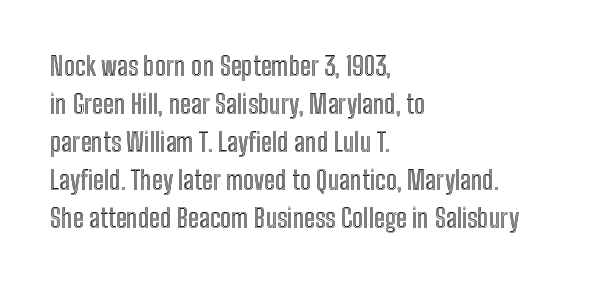
{"italic": "no", "underline": "no", "align": "left", "line_spacing": "normal", "line_spacing_ratio": 1.46, "letter_spacing": "normal", "letter_spacing_em": 0.0, "glyph_px": 26}
